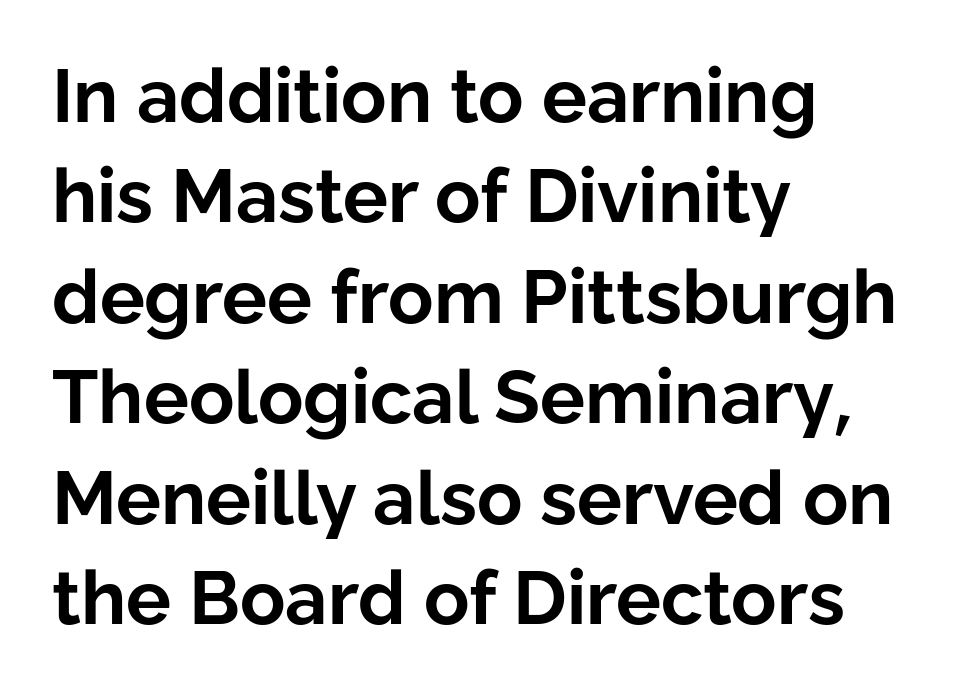
Bare-footed words on every line. Proportional: the letters do not fall into vertical columns. Classification — sans serif. Short and long lines alike share a common starting point at left.
